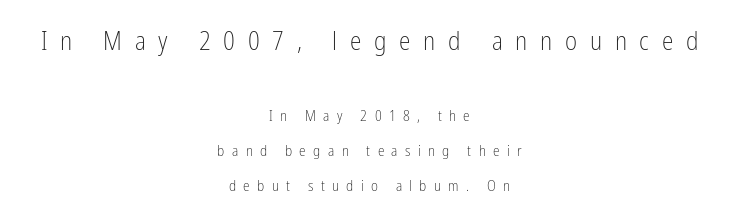
Q: Is the text bold? A: No.
Q: Is the text italic (slanted)? A: No, it is upright.
Q: Is the text underlined? A: No.
Q: How is the paragraph aligned? A: Centered.
Q: Is the spacing between letters normal or unusually wide? A: Unusually wide.
Q: Is the spacing between lines tight, normal or loose? A: Loose.
Q: Which block of text is set in a larger size, the first (top) or the second (bottom)? A: The first (top) one.
